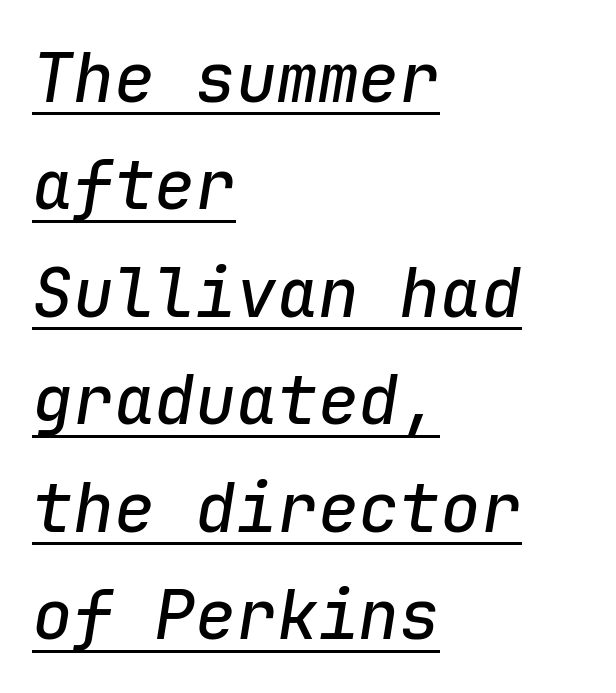
The line-height multiplier appears to be the usual default. Looks like someone drew a line under every word here. Designer's note — italics engaged. Is the letter spacing exaggerated? No — it looks like the ordinary default. The rendering anchors every line to the left-hand side.
